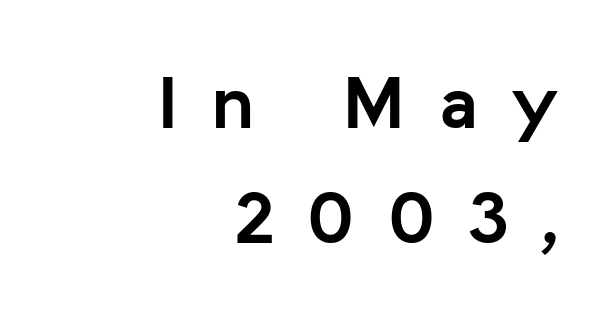
The image shows 78 px semibold sans-serif type, upright; set right-aligned, normal line spacing (1.48x), unusually wide letter spacing (+0.43 em), not underlined; low stroke contrast and a medium x-height.
